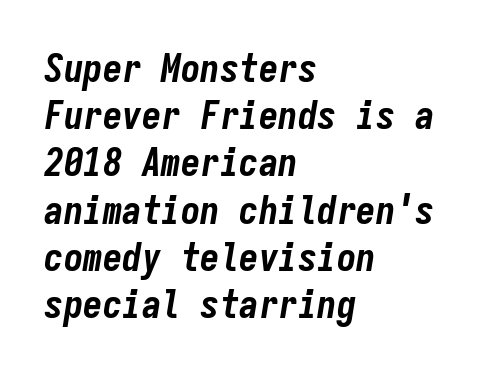
{"italic": "yes", "lean": "right", "slant_degrees": 9, "bold": "yes", "weight": "bold", "width": "condensed", "stroke_contrast": "low", "x_height": "medium", "monospaced": "yes", "underline": "no", "align": "left", "line_spacing_ratio": 1.21, "letter_spacing": "normal", "letter_spacing_em": 0.0, "glyph_px": 39}
